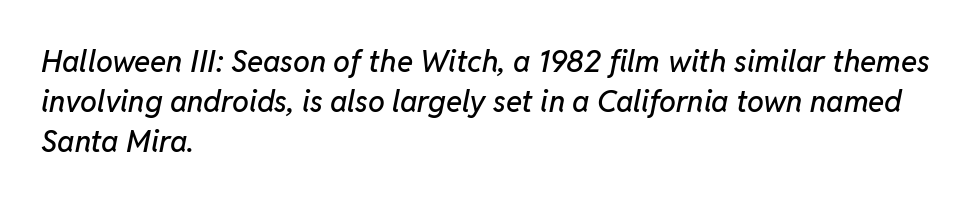
{"italic": "yes", "lean": "right", "slant_degrees": 11, "width": "normal", "stroke_contrast": "low", "x_height": "medium", "monospaced": "no", "underline": "no", "align": "left", "line_spacing": "normal", "line_spacing_ratio": 1.33, "letter_spacing": "normal", "letter_spacing_em": 0.0, "glyph_px": 30}
